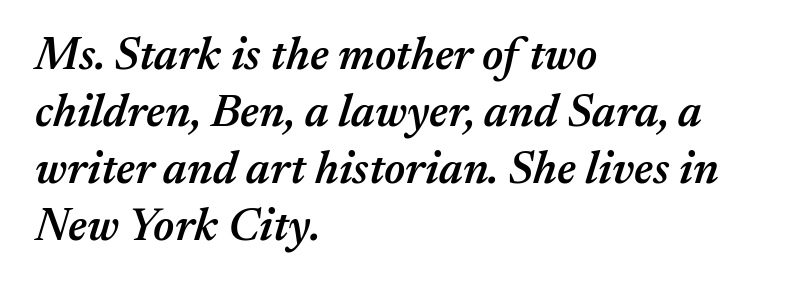
{"italic": "yes", "lean": "right", "slant_degrees": 17, "bold": "semi", "weight": "semibold", "width": "normal", "stroke_contrast": "medium", "x_height": "medium", "monospaced": "no", "underline": "no", "align": "left", "line_spacing_ratio": 1.24, "letter_spacing": "normal", "letter_spacing_em": 0.0, "glyph_px": 46}
